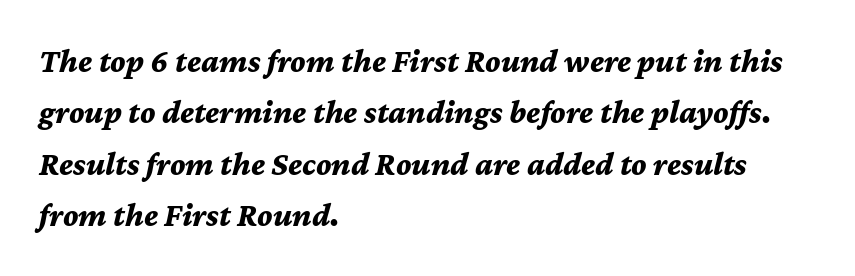
The image shows 33 px bold type, italic (leaning right); set left-aligned, normal line spacing (1.56x), normal letter spacing, not underlined; medium stroke contrast and a medium x-height.
